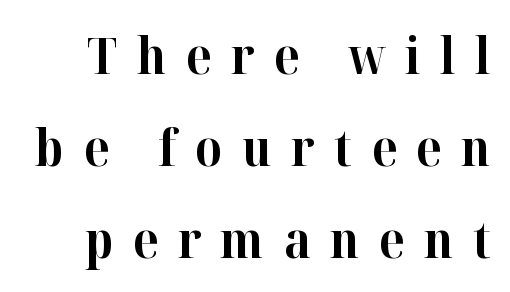
The rendering inserts visible extra space after every character. Ordinary non-slanted type is in use. Is the type bold? Yes — the strokes are clearly thick and heavy. Unlike a clean sans, this face finishes its strokes with serifs.
